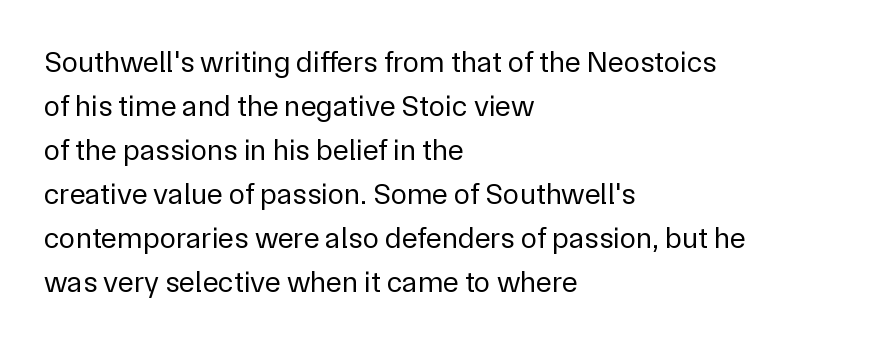
Q: Is the text bold? A: No.
Q: Is the text italic (slanted)? A: No, it is upright.
Q: Is the typeface a serif or a sans-serif typeface? A: Sans-serif.
Q: Is the text underlined? A: No.
Q: How is the paragraph aligned? A: Left-aligned.
Q: Is the spacing between letters normal or unusually wide? A: Normal.
Q: Is the spacing between lines tight, normal or loose? A: Normal.
Q: Width (condensed, normal, or wide)? A: Normal.
Q: Stroke contrast? A: Low.
Q: x-height? A: Medium.
Q: Monospaced? A: No.
